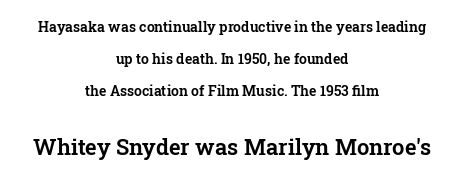
The image shows 22 px text type, upright; set centered, loose line spacing (2.3x), normal letter spacing, not underlined; the second (bottom) block is 1.57x larger.
